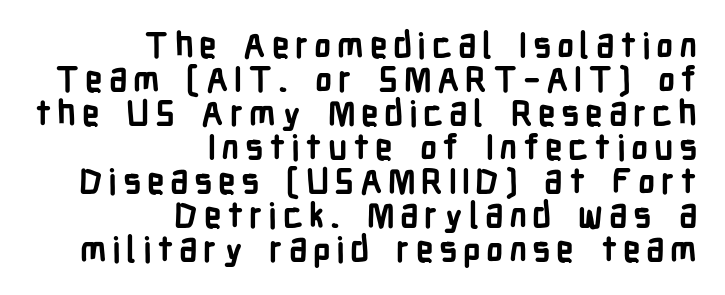
Unlike a traditional serif, this face leaves its strokes unadorned. Weight: bold. The ragged edge is on the left, which tells us the setting is flush right. The gap between lines stays unmarked.
